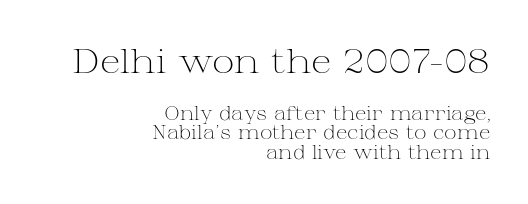
The image shows 34 px light, wide serif type, upright; set right-aligned, tight line spacing (1.02x), normal letter spacing, not underlined; the first (top) block is 1.79x larger; medium stroke contrast and a medium x-height.
